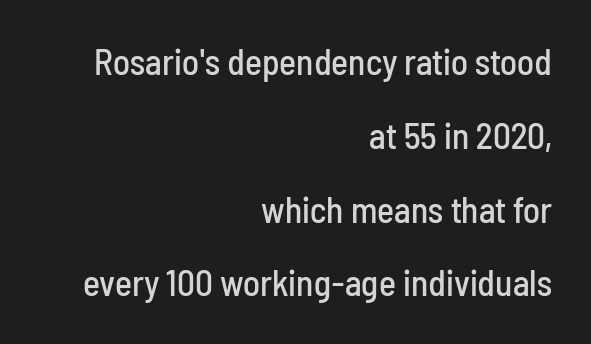
This sample uses plain, unmodified letter spacing. The rendering anchors every line to the right-hand side. To sum up the face: it is a sans, with no serifs. The designer dialed line spacing up above the default.
